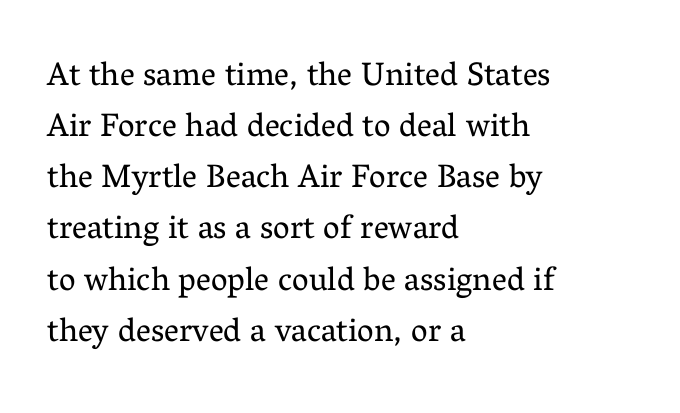
Q: Is the text bold? A: No.
Q: Is the text italic (slanted)? A: No, it is upright.
Q: Is the typeface a serif or a sans-serif typeface? A: Serif.
Q: Is the text underlined? A: No.
Q: How is the paragraph aligned? A: Left-aligned.
Q: Is the spacing between letters normal or unusually wide? A: Normal.
Q: Is the spacing between lines tight, normal or loose? A: Normal.
Q: Width (condensed, normal, or wide)? A: Normal.
Q: Stroke contrast? A: Medium.
Q: x-height? A: Medium.
Q: Monospaced? A: No.
